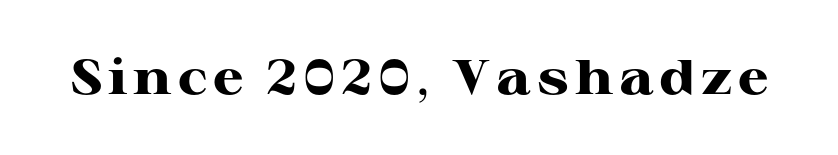
The image shows 49 px heavy, wide serif type, upright; set not underlined; high stroke contrast and a medium x-height.
